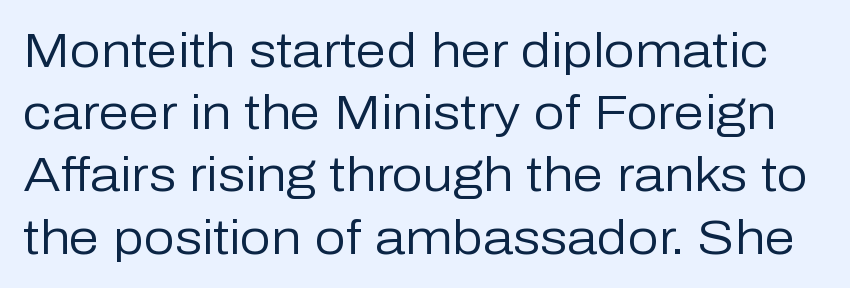
Q: Is the text bold? A: No.
Q: Is the text italic (slanted)? A: No, it is upright.
Q: Is the typeface a serif or a sans-serif typeface? A: Sans-serif.
Q: Is the text underlined? A: No.
Q: Is the spacing between letters normal or unusually wide? A: Normal.
Q: Is the spacing between lines tight, normal or loose? A: Normal.
Q: Width (condensed, normal, or wide)? A: Normal.
Q: Stroke contrast? A: Low.
Q: x-height? A: Medium.
Q: Monospaced? A: No.
